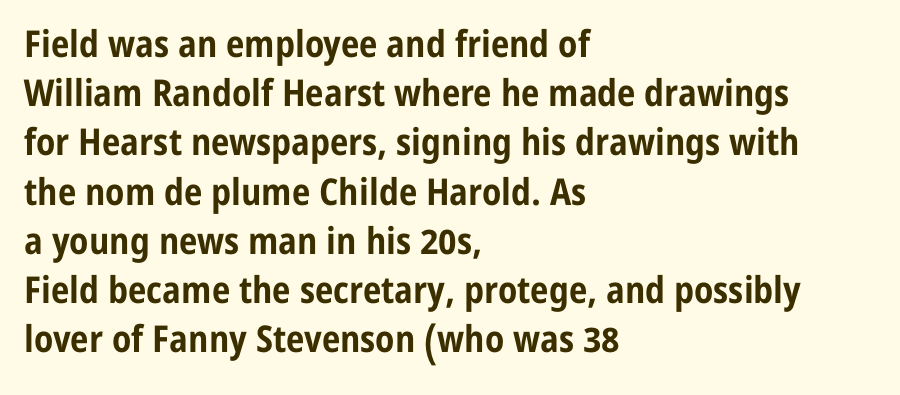
{"serif": "no", "italic": "no", "bold": "yes", "weight": "bold", "width": "condensed", "stroke_contrast": "low", "x_height": "medium", "monospaced": "no", "underline": "no", "align": "left", "line_spacing": "normal", "line_spacing_ratio": 1.33, "letter_spacing": "normal", "letter_spacing_em": 0.0, "glyph_px": 37}
